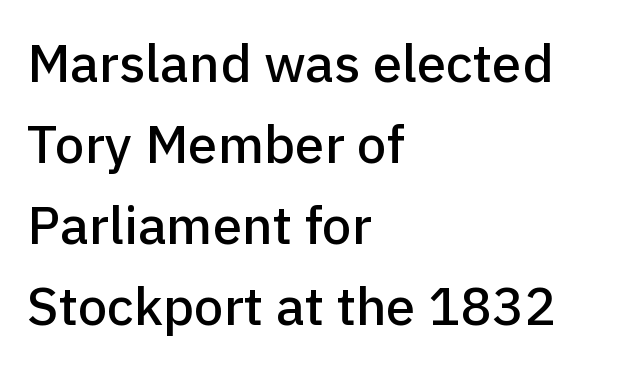
Q: Is the text italic (slanted)? A: No, it is upright.
Q: Is the typeface a serif or a sans-serif typeface? A: Sans-serif.
Q: Is the text underlined? A: No.
Q: How is the paragraph aligned? A: Left-aligned.
Q: Is the spacing between letters normal or unusually wide? A: Normal.
Q: Is the spacing between lines tight, normal or loose? A: Normal.
Q: Width (condensed, normal, or wide)? A: Normal.
Q: Stroke contrast? A: Low.
Q: x-height? A: Medium.
Q: Monospaced? A: No.
